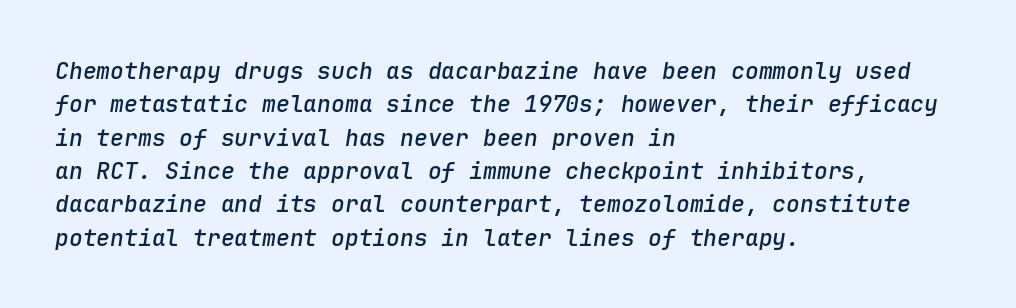
The image shows 23 px text type, italic (leaning right); set left-aligned, normal line spacing (1.45x), normal letter spacing, not underlined.
